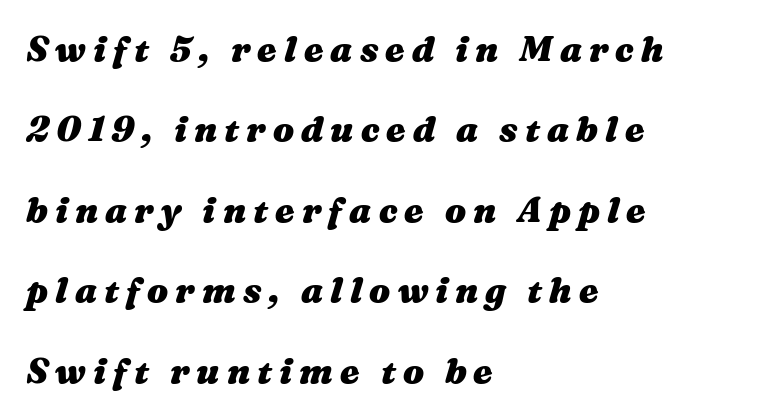
{"italic": "yes", "lean": "right", "slant_degrees": 16, "bold": "yes", "weight": "heavy", "width": "wide", "stroke_contrast": "medium", "x_height": "medium", "monospaced": "no", "underline": "no", "align": "left", "line_spacing": "loose", "line_spacing_ratio": 2.3, "letter_spacing": "wide", "letter_spacing_em": 0.2, "glyph_px": 35}
